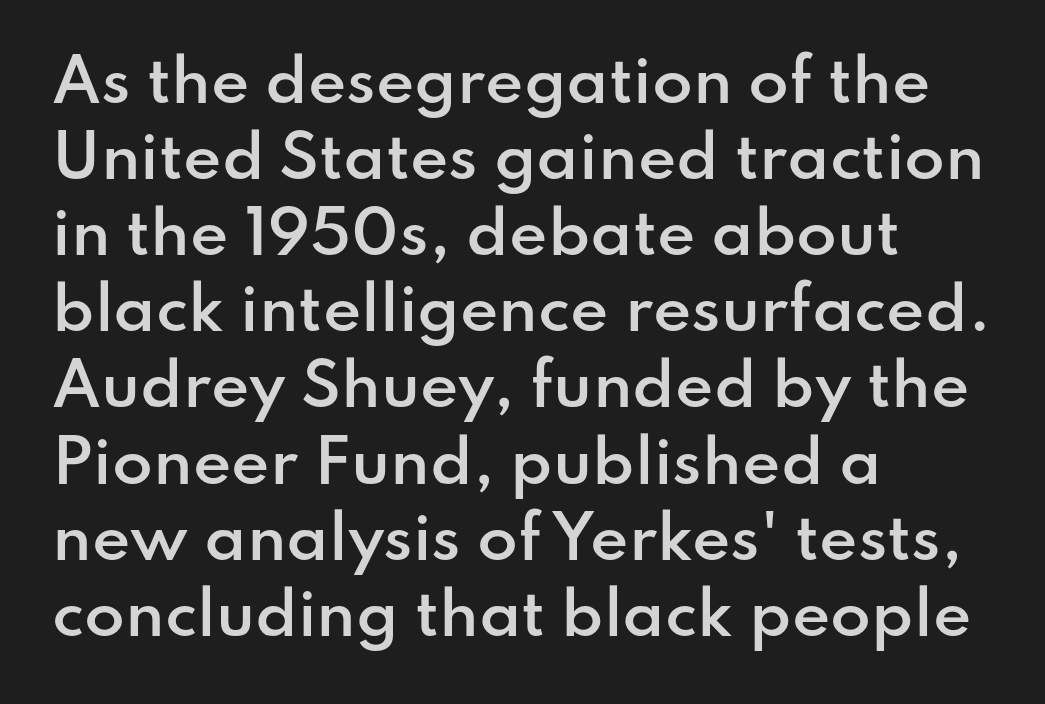
{"serif": "no", "italic": "no", "bold": "semi", "weight": "semibold", "width": "normal", "stroke_contrast": "low", "x_height": "small", "monospaced": "no", "underline": "no", "align": "left", "line_spacing": "normal", "line_spacing_ratio": 1.29, "letter_spacing": "normal", "letter_spacing_em": 0.0, "glyph_px": 59}
